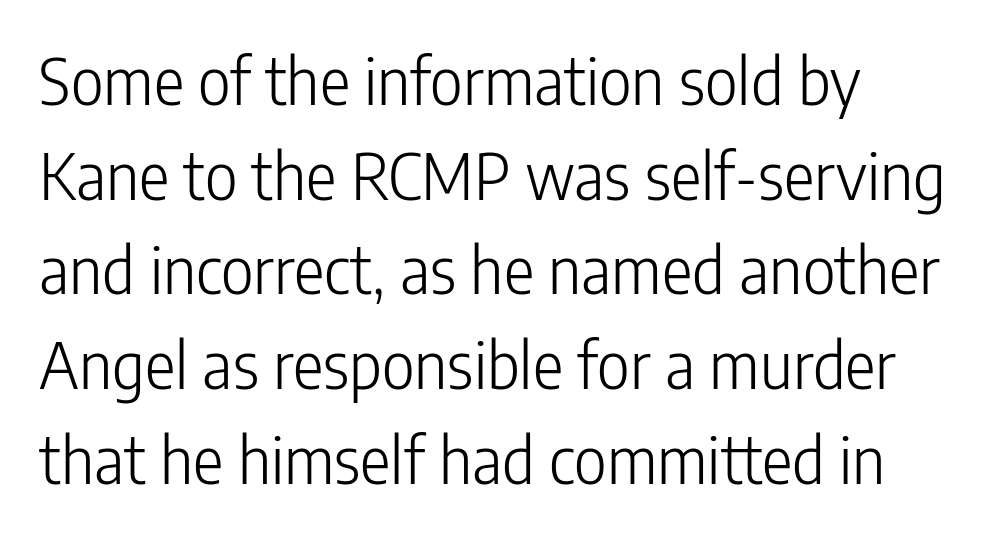
Q: Is the text bold? A: No.
Q: Is the text italic (slanted)? A: No, it is upright.
Q: Is the typeface a serif or a sans-serif typeface? A: Sans-serif.
Q: Is the text underlined? A: No.
Q: Is the spacing between letters normal or unusually wide? A: Normal.
Q: Is the spacing between lines tight, normal or loose? A: Normal.
Q: Width (condensed, normal, or wide)? A: Condensed.
Q: Stroke contrast? A: Low.
Q: x-height? A: Medium.
Q: Monospaced? A: No.
